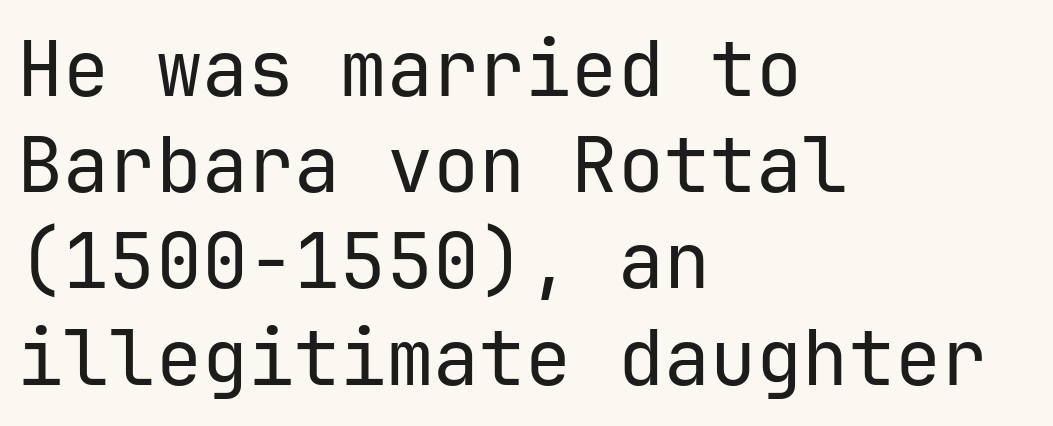
Q: Is the text bold? A: No.
Q: Is the text italic (slanted)? A: No, it is upright.
Q: Is the typeface a serif or a sans-serif typeface? A: Sans-serif.
Q: Is the text underlined? A: No.
Q: How is the paragraph aligned? A: Left-aligned.
Q: Is the spacing between letters normal or unusually wide? A: Normal.
Q: Is the spacing between lines tight, normal or loose? A: Normal.
Q: Width (condensed, normal, or wide)? A: Normal.
Q: Stroke contrast? A: Low.
Q: x-height? A: Medium.
